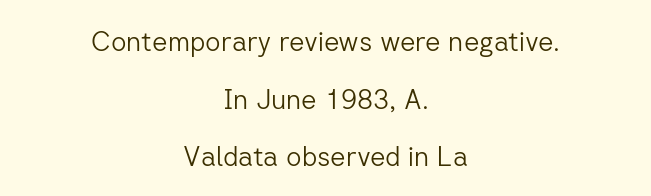
The image shows 27 px text type, upright; set centered, loose line spacing (2.13x), normal letter spacing, not underlined.
